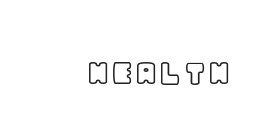
{"italic": "no", "width": "normal", "x_height": "large", "monospaced": "no", "underline": "no", "letter_spacing": "normal", "letter_spacing_em": 0.0, "glyph_px": 39}
